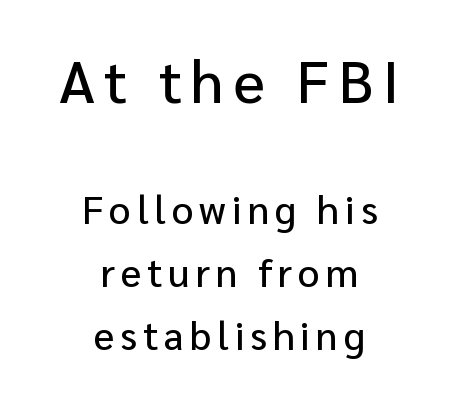
The image shows 59 px sans-serif type, upright; set centered, normal line spacing (1.62x), not underlined; the first (top) block is 1.51x larger; low stroke contrast and a medium x-height.
